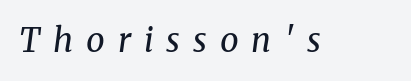
Q: Is the text bold? A: No.
Q: Is the text italic (slanted)? A: Yes, it leans right by about 8 degrees.
Q: Is the typeface a serif or a sans-serif typeface? A: Serif.
Q: Is the text underlined? A: No.
Q: Is the spacing between letters normal or unusually wide? A: Unusually wide.
Q: Width (condensed, normal, or wide)? A: Normal.
Q: Stroke contrast? A: Medium.
Q: x-height? A: Medium.
Q: Monospaced? A: No.
